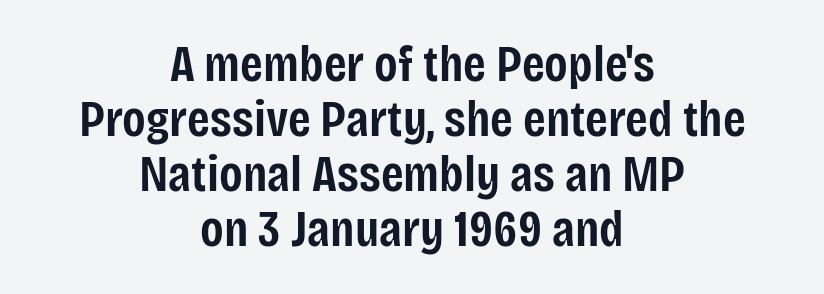
The passage shown is typed in a proportional face where columns would drift. Does the weight exceed regular? Yes, but only to semibold. Nobody touched the tracking dial on this one. Unlike a traditional serif, this face leaves its strokes unadorned. This rendering features lettering with no underline.
